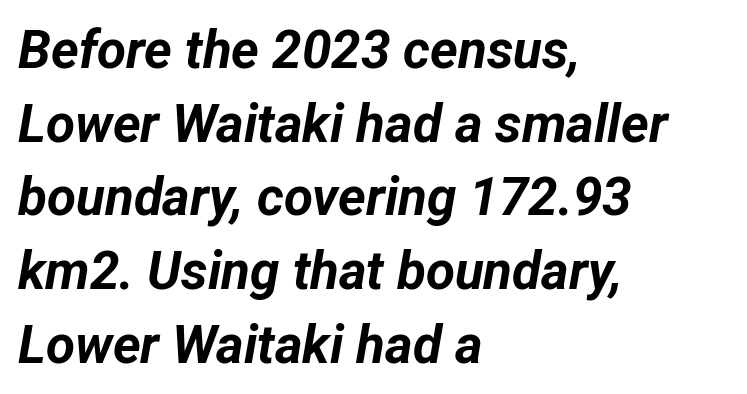
{"italic": "yes", "lean": "right", "slant_degrees": 12, "bold": "yes", "weight": "bold", "width": "normal", "stroke_contrast": "low", "x_height": "medium", "monospaced": "no", "underline": "no", "align": "left", "line_spacing": "normal", "line_spacing_ratio": 1.39, "letter_spacing": "normal", "letter_spacing_em": 0.0, "glyph_px": 53}
